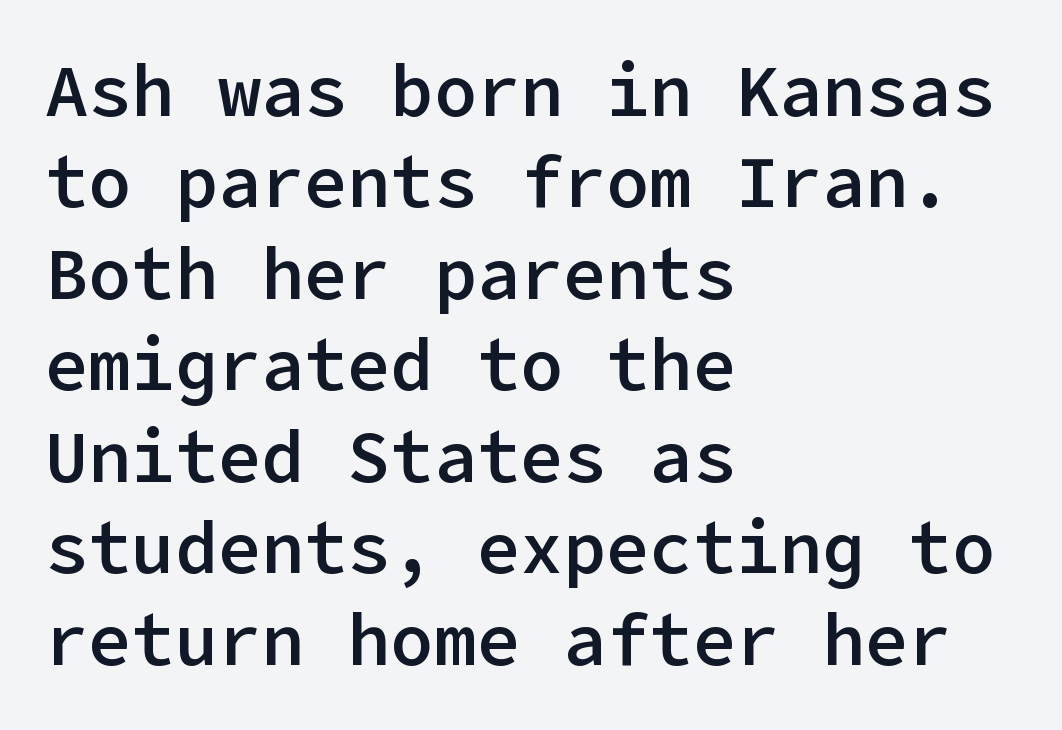
Q: Is the text bold? A: Semi-bold.
Q: Is the text italic (slanted)? A: No, it is upright.
Q: Is the typeface a serif or a sans-serif typeface? A: Sans-serif.
Q: Is the text underlined? A: No.
Q: How is the paragraph aligned? A: Left-aligned.
Q: Is the spacing between letters normal or unusually wide? A: Normal.
Q: Is the spacing between lines tight, normal or loose? A: Normal.
Q: Width (condensed, normal, or wide)? A: Normal.
Q: Stroke contrast? A: Low.
Q: x-height? A: Medium.
